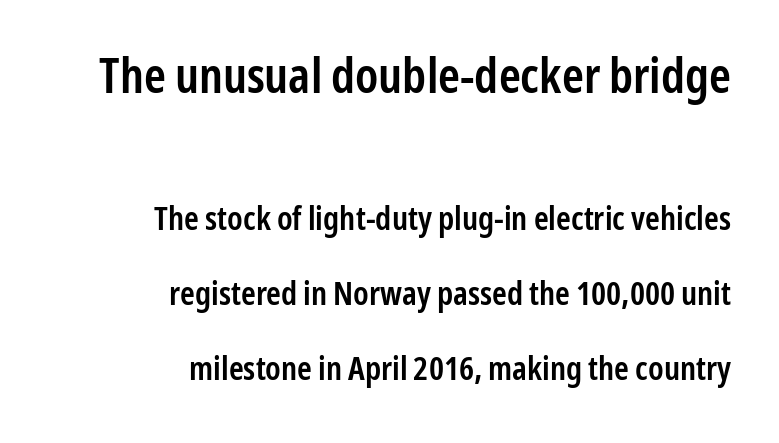
Q: Is the text bold? A: Semi-bold.
Q: Is the text italic (slanted)? A: No, it is upright.
Q: Is the typeface a serif or a sans-serif typeface? A: Sans-serif.
Q: Is the text underlined? A: No.
Q: How is the paragraph aligned? A: Right-aligned.
Q: Is the spacing between letters normal or unusually wide? A: Normal.
Q: Is the spacing between lines tight, normal or loose? A: Loose.
Q: Which block of text is set in a larger size, the first (top) or the second (bottom)? A: The first (top) one.
Q: Width (condensed, normal, or wide)? A: Condensed.
Q: Stroke contrast? A: Low.
Q: x-height? A: Medium.
Q: Monospaced? A: No.
